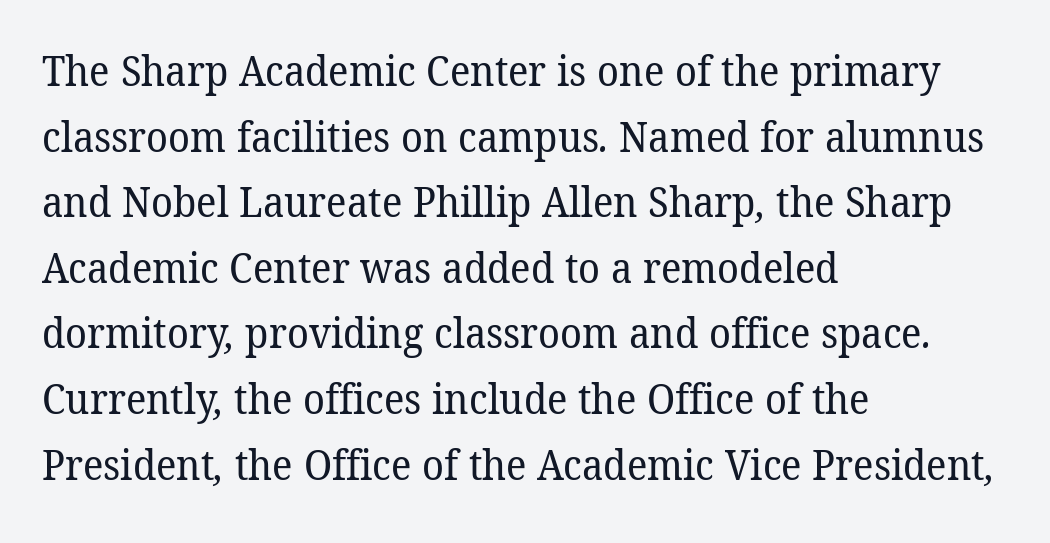
No extra ink here — the face is not bold. Is this a fixed-width face? No — the glyphs have proportional, varying widths. Vertical spacing — default. Tracking here is standard; glyphs follow each other at the usual distance.
